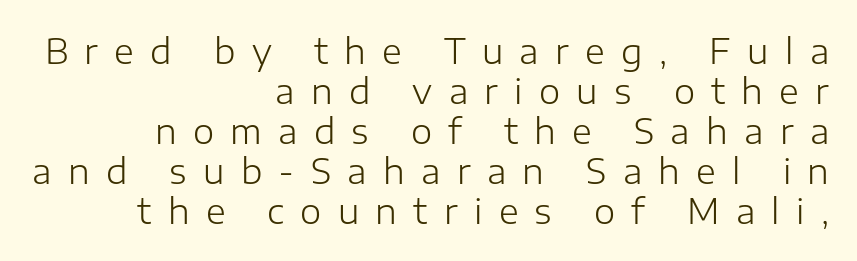
{"serif": "no", "italic": "no", "bold": "no", "weight": "light", "width": "normal", "stroke_contrast": "low", "x_height": "medium", "monospaced": "no", "underline": "no", "align": "right", "line_spacing_ratio": 1.18, "letter_spacing": "wide", "letter_spacing_em": 0.48, "glyph_px": 34}
